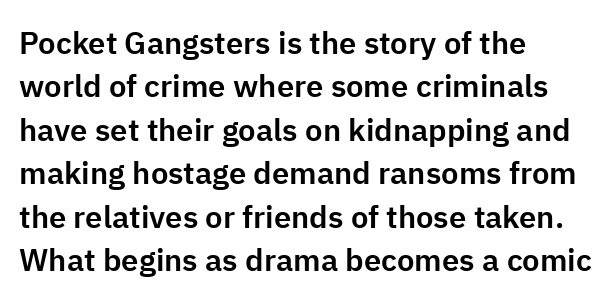
{"serif": "no", "italic": "no", "width": "normal", "stroke_contrast": "low", "x_height": "medium", "monospaced": "no", "underline": "no", "align": "left", "line_spacing": "normal", "line_spacing_ratio": 1.4, "letter_spacing": "normal", "letter_spacing_em": 0.0, "glyph_px": 31}
